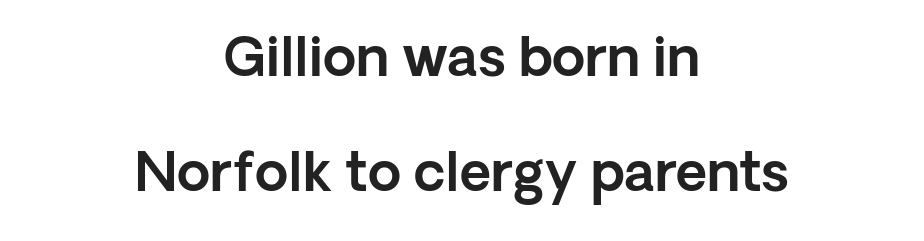
The image shows 54 px sans-serif type, upright; set centered, loose line spacing (2.13x), normal letter spacing, not underlined; a medium x-height.
